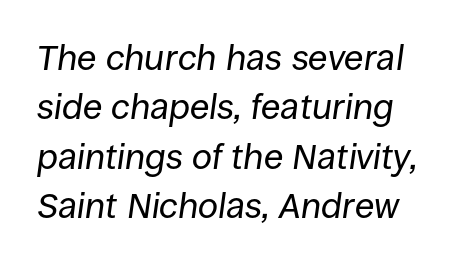
{"italic": "yes", "lean": "right", "slant_degrees": 8, "bold": "no", "weight": "regular", "width": "normal", "stroke_contrast": "low", "x_height": "large", "monospaced": "no", "underline": "no", "line_spacing": "normal", "line_spacing_ratio": 1.37, "letter_spacing": "normal", "letter_spacing_em": 0.0, "glyph_px": 36}
